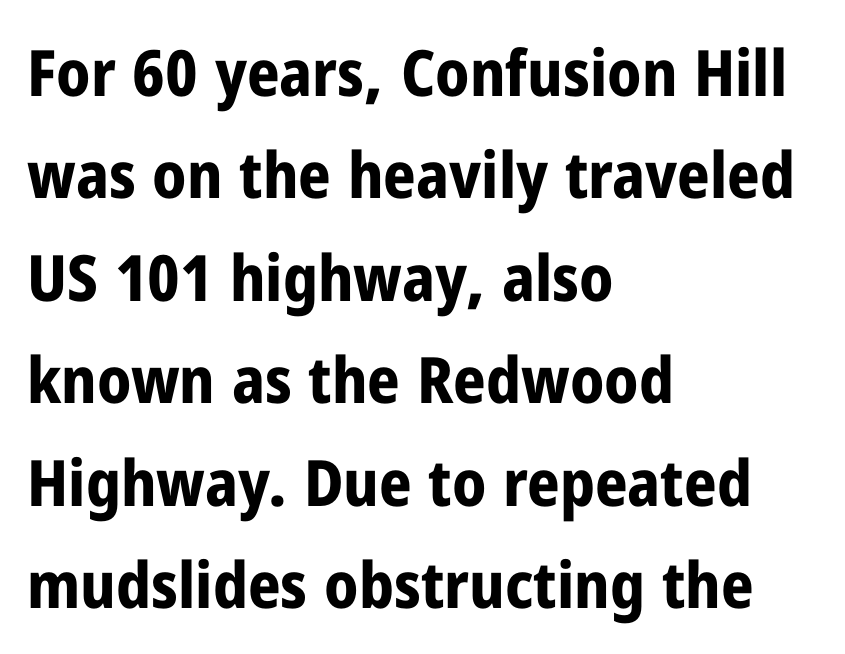
Q: Is the text bold? A: Yes.
Q: Is the text italic (slanted)? A: No, it is upright.
Q: Is the typeface a serif or a sans-serif typeface? A: Sans-serif.
Q: Is the text underlined? A: No.
Q: How is the paragraph aligned? A: Left-aligned.
Q: Is the spacing between letters normal or unusually wide? A: Normal.
Q: Is the spacing between lines tight, normal or loose? A: Normal.
Q: Width (condensed, normal, or wide)? A: Condensed.
Q: Stroke contrast? A: Low.
Q: x-height? A: Medium.
Q: Monospaced? A: No.
